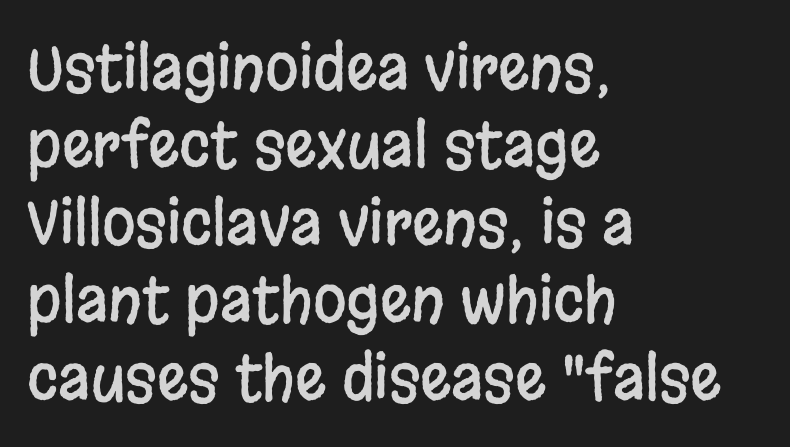
The image shows 61 px condensed sans-serif type, upright; set left-aligned, normal line spacing (1.27x), normal letter spacing, not underlined; low stroke contrast and a large x-height.
